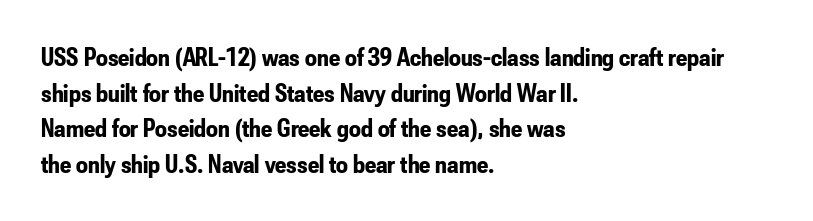
The image shows 26 px bold type, upright; set left-aligned, normal line spacing (1.37x), normal letter spacing, not underlined.
